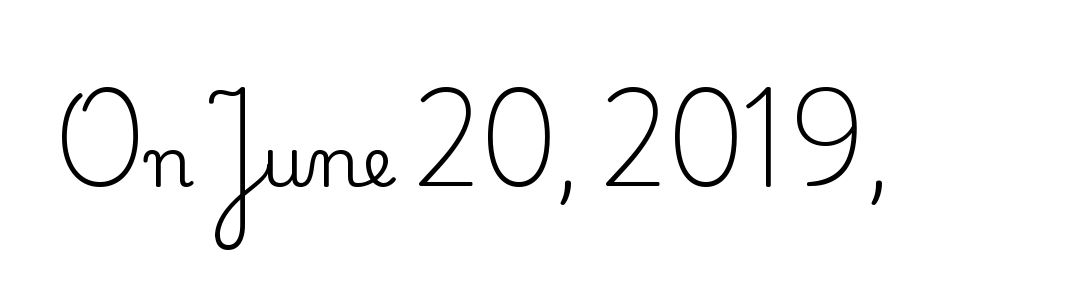
The image shows 69 px serif type, upright; set normal letter spacing, not underlined; medium stroke contrast and a small x-height.
